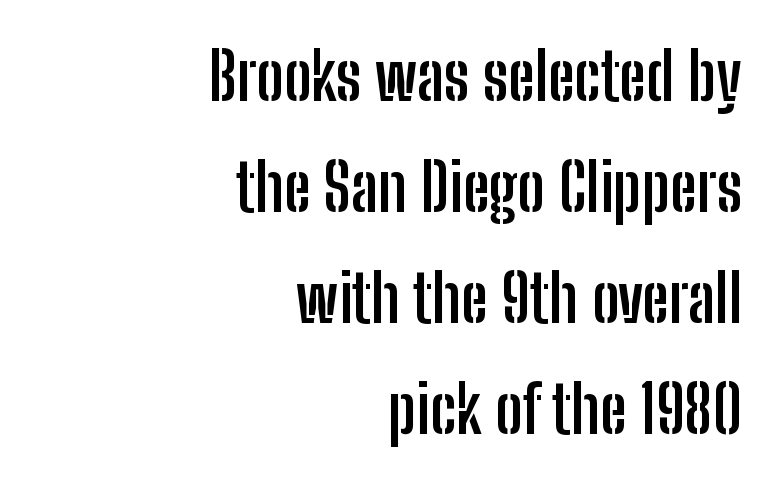
The image shows 66 px semibold, condensed sans-serif type, upright; set right-aligned, normal line spacing (1.68x), normal letter spacing, not underlined; low stroke contrast and a medium x-height.
